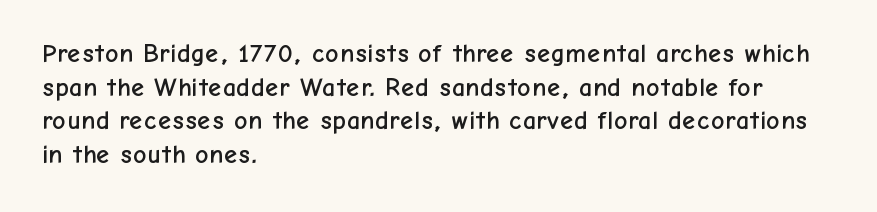
The image shows 26 px text type, upright; set left-aligned, normal line spacing (1.29x), normal letter spacing, not underlined.
